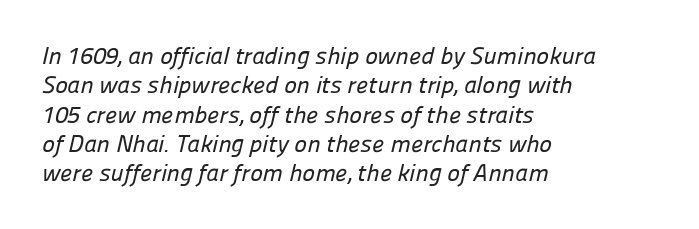
{"underline": "no", "align": "left", "line_spacing_ratio": 1.22, "letter_spacing": "normal", "letter_spacing_em": 0.0, "glyph_px": 24}
